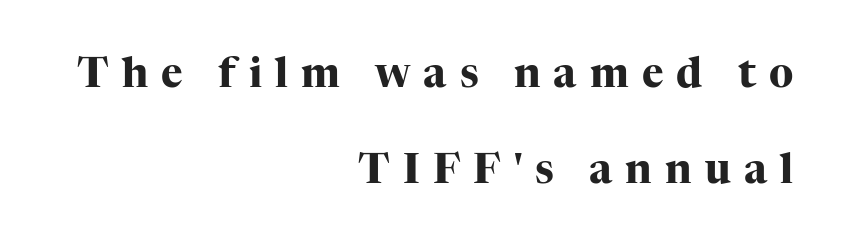
Q: Is the text bold? A: Yes.
Q: Is the text italic (slanted)? A: No, it is upright.
Q: Is the typeface a serif or a sans-serif typeface? A: Serif.
Q: Is the text underlined? A: No.
Q: How is the paragraph aligned? A: Right-aligned.
Q: Is the spacing between letters normal or unusually wide? A: Unusually wide.
Q: Is the spacing between lines tight, normal or loose? A: Loose.
Q: Width (condensed, normal, or wide)? A: Normal.
Q: Stroke contrast? A: High.
Q: x-height? A: Medium.
Q: Monospaced? A: No.
